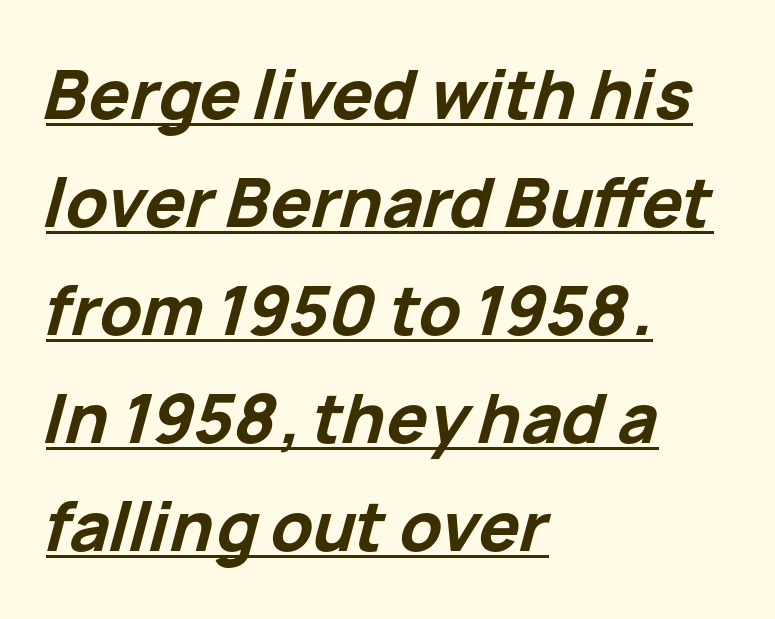
Q: Is the text bold? A: Yes.
Q: Is the text italic (slanted)? A: Yes, it leans right by about 15 degrees.
Q: Is the text underlined? A: Yes.
Q: How is the paragraph aligned? A: Left-aligned.
Q: Is the spacing between letters normal or unusually wide? A: Normal.
Q: Is the spacing between lines tight, normal or loose? A: Normal.
Q: Width (condensed, normal, or wide)? A: Normal.
Q: Stroke contrast? A: Low.
Q: x-height? A: Medium.
Q: Monospaced? A: No.
